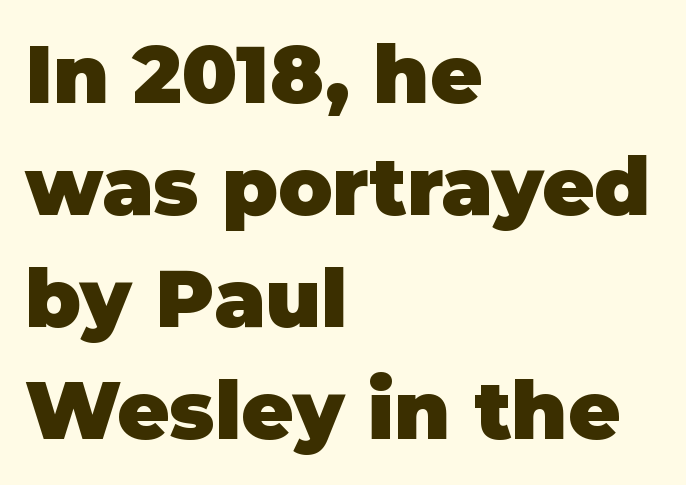
Successive baselines arrive at the customary interval. Check under the words: just untouched page. Tracking here is standard; glyphs follow each other at the usual distance. What weight is shown? A full bold with thick strokes. Unlike a traditional serif, this face leaves its strokes unadorned.
